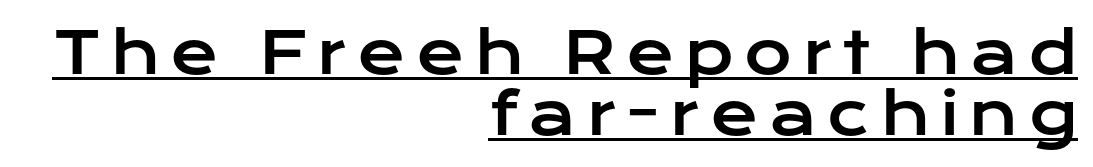
Q: Is the text italic (slanted)? A: No, it is upright.
Q: Is the typeface a serif or a sans-serif typeface? A: Sans-serif.
Q: Is the text underlined? A: Yes.
Q: How is the paragraph aligned? A: Right-aligned.
Q: Is the spacing between lines tight, normal or loose? A: Tight.
Q: Width (condensed, normal, or wide)? A: Wide.
Q: Stroke contrast? A: Low.
Q: x-height? A: Medium.
Q: Monospaced? A: No.
